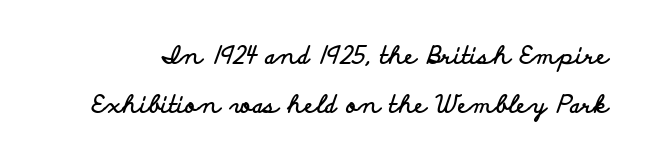
{"bold": "yes", "underline": "no", "line_spacing": "loose", "line_spacing_ratio": 2.03, "letter_spacing": "normal", "letter_spacing_em": 0.0, "glyph_px": 24}
